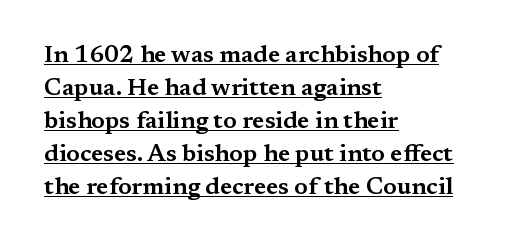
{"italic": "no", "underline": "yes", "align": "left", "line_spacing": "normal", "line_spacing_ratio": 1.37, "letter_spacing": "normal", "letter_spacing_em": 0.0, "glyph_px": 24}
